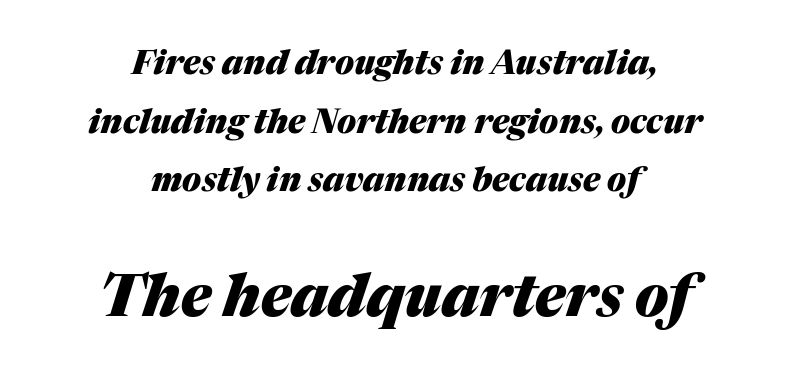
{"italic": "yes", "lean": "right", "slant_degrees": 17, "bold": "yes", "weight": "heavy", "width": "normal", "stroke_contrast": "medium", "x_height": "medium", "monospaced": "no", "underline": "no", "align": "center", "line_spacing_ratio": 1.78, "letter_spacing": "normal", "letter_spacing_em": 0.0, "larger_block": "second", "size_ratio": 1.76, "glyph_px": 58}
